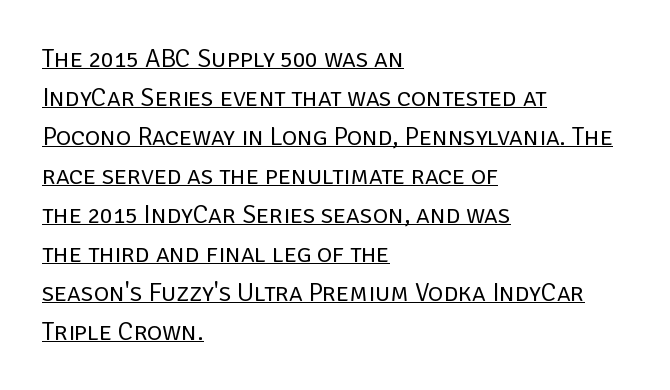
{"italic": "no", "bold": "no", "underline": "yes", "align": "left", "line_spacing": "normal", "line_spacing_ratio": 1.5, "letter_spacing": "normal", "letter_spacing_em": 0.0, "glyph_px": 26}
